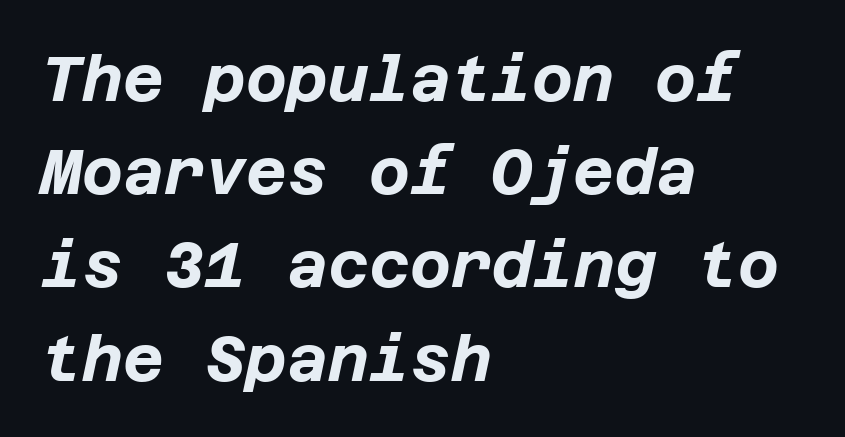
Does the lettering tilt? It does — this is italic. Only glyphs here, with clear space below each row. Stroke thickness is high; the sample reads as a true bold. A normal amount of white space separates one row of letters from the next. The letterforms sit shoulder to shoulder at normal distance.
